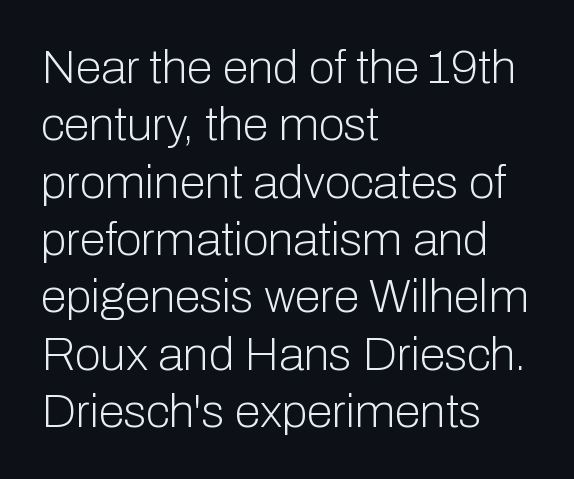
The image shows 47 px light sans-serif type, upright; set left-aligned, line spacing 1.22x, normal letter spacing, not underlined; low stroke contrast and a medium x-height.
